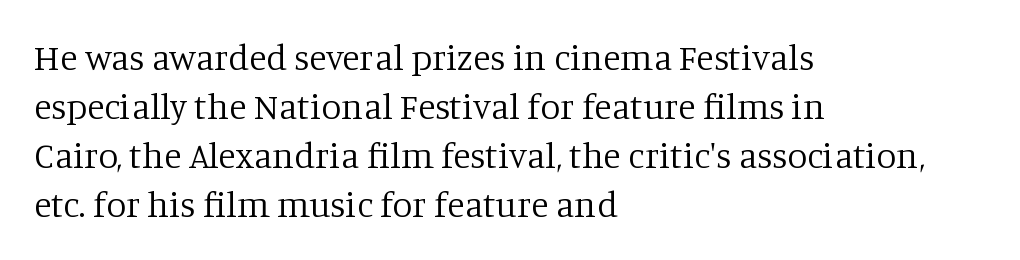
{"serif": "yes", "italic": "no", "bold": "no", "weight": "regular", "width": "normal", "stroke_contrast": "low", "x_height": "large", "monospaced": "no", "underline": "no", "align": "left", "line_spacing": "normal", "line_spacing_ratio": 1.36, "letter_spacing": "normal", "letter_spacing_em": 0.0, "glyph_px": 36}
